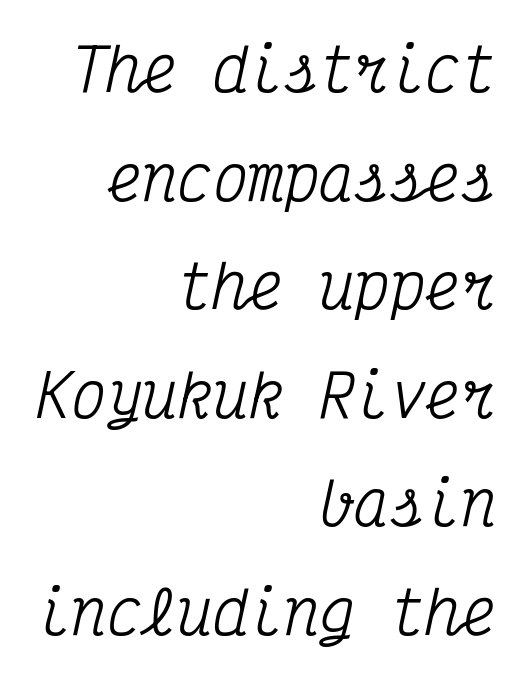
{"serif": "yes", "italic": "yes", "lean": "right", "slant_degrees": 12, "width": "condensed", "stroke_contrast": "medium", "x_height": "medium", "monospaced": "yes", "underline": "no", "align": "right", "line_spacing_ratio": 1.84, "letter_spacing": "normal", "letter_spacing_em": 0.0, "glyph_px": 59}
